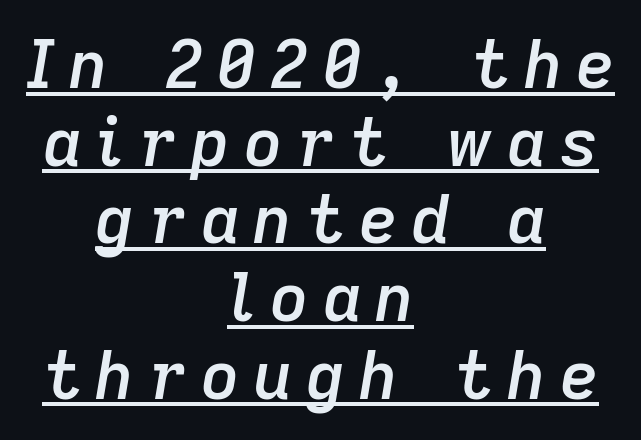
Looks like someone drew a line under every word here. The face used here is proportionally spaced, like ordinary book or web type. Teacher's note: observe the equal gaps on both sides — that is centered alignment. Observe the wide spacing: letters keep a clear distance from each other. The font is running at a semibold setting, under full bold. Slant detected: the letters are inclined.
